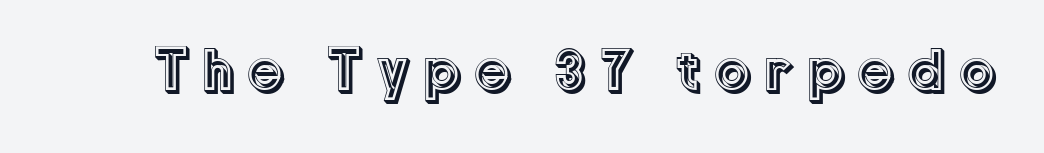
Q: Is the text italic (slanted)? A: No, it is upright.
Q: Is the text underlined? A: No.
Q: Is the spacing between letters normal or unusually wide? A: Unusually wide.
Q: Width (condensed, normal, or wide)? A: Normal.
Q: x-height? A: Medium.
Q: Monospaced? A: No.
